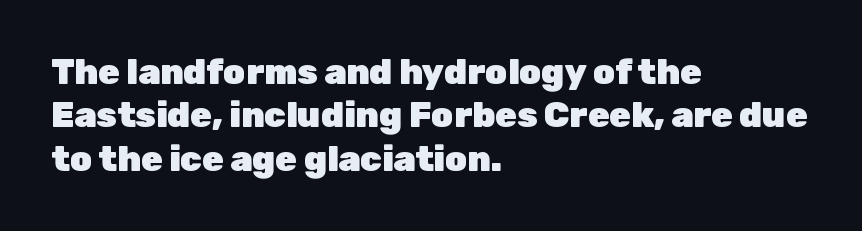
The image shows 35 px heavy sans-serif type, upright; set left-aligned, line spacing 1.24x, normal letter spacing, not underlined; low stroke contrast and a medium x-height.
